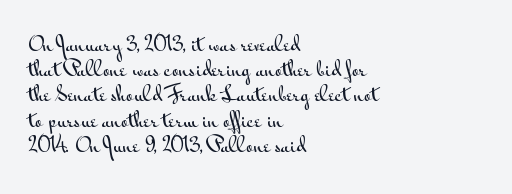
These lines keep a tight, regular rhythm from letter to letter. Successive baselines arrive at the customary interval. Unmarked baselines from the first word to the last. Casual observation: everything's shoved over to the left.
